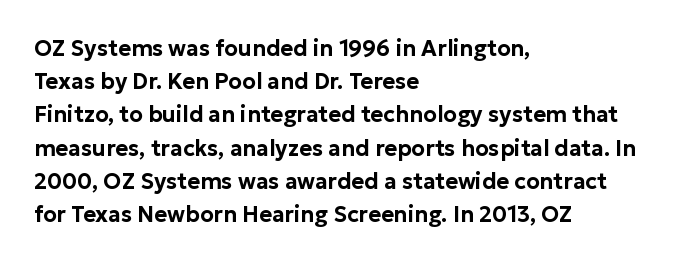
The image shows 22 px text type, upright; set left-aligned, normal line spacing (1.51x), normal letter spacing, not underlined.
